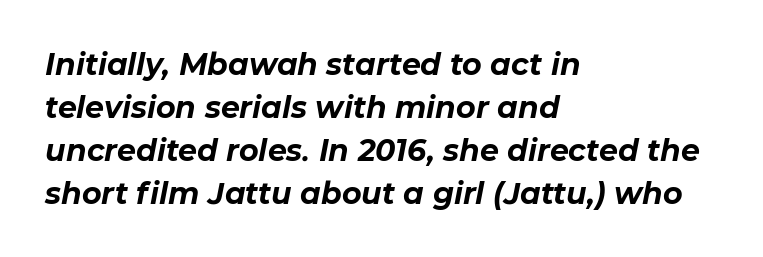
As a designer I'd log this as weight 700, bold. Line starts are locked; line ends wander. No word sits above an underline. A normal amount of white space separates one row of letters from the next. A typesetter would call this proportional, since set widths differ per character. Standard letterfit; no display-style spreading of the glyphs.
